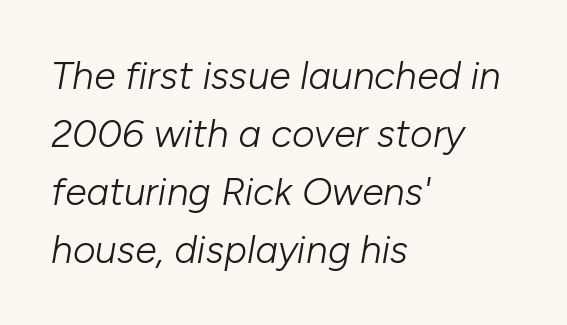
The image shows 39 px light type, italic (leaning right); set left-aligned, normal line spacing (1.49x), normal letter spacing, not underlined; low stroke contrast and a medium x-height.
